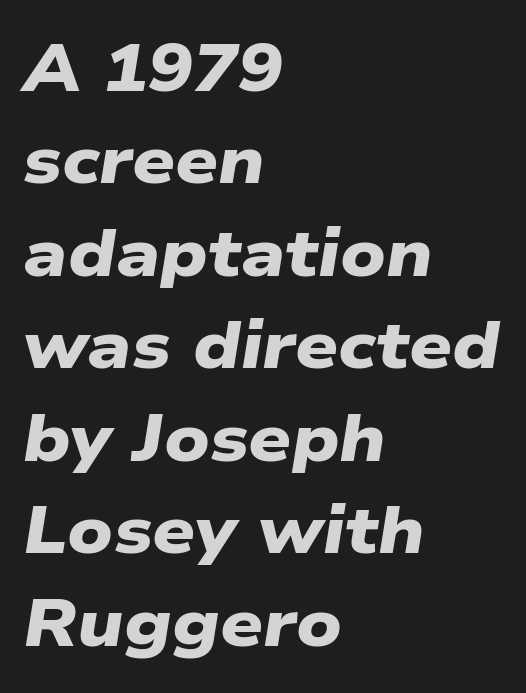
{"serif": "no", "bold": "yes", "weight": "heavy", "width": "wide", "stroke_contrast": "low", "x_height": "medium", "monospaced": "no", "underline": "no", "align": "left", "line_spacing": "normal", "line_spacing_ratio": 1.38, "letter_spacing": "normal", "letter_spacing_em": 0.0, "glyph_px": 67}
